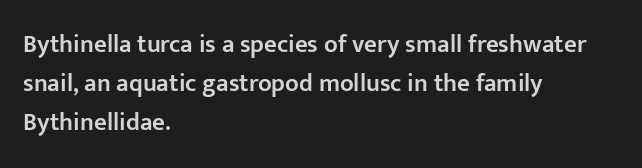
A bare baseline throughout the passage. The sample has been set in demibold, a notch under bold. The paragraph shown leans on its left margin. When letters stand straight like this, we call the style roman or upright. The space between consecutive lines is moderate.
